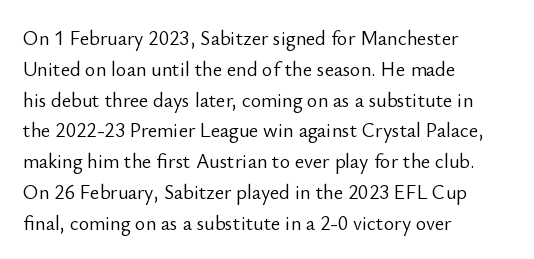
Q: Is the text bold? A: No.
Q: Is the text italic (slanted)? A: No, it is upright.
Q: Is the text underlined? A: No.
Q: How is the paragraph aligned? A: Left-aligned.
Q: Is the spacing between letters normal or unusually wide? A: Normal.
Q: Is the spacing between lines tight, normal or loose? A: Normal.
